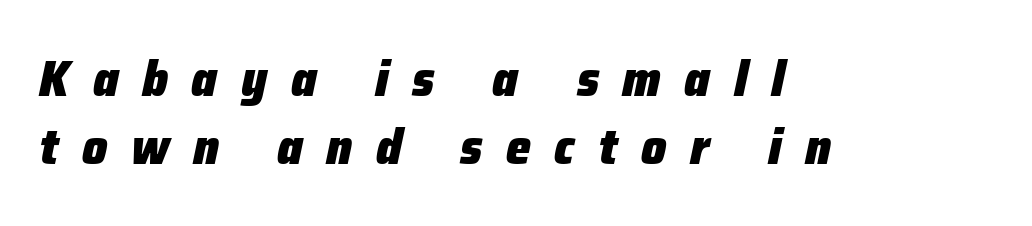
{"italic": "yes", "lean": "right", "slant_degrees": 12, "bold": "yes", "weight": "heavy", "width": "normal", "stroke_contrast": "low", "x_height": "medium", "monospaced": "no", "underline": "no", "align": "left", "line_spacing": "normal", "line_spacing_ratio": 1.37, "letter_spacing": "wide", "letter_spacing_em": 0.47, "glyph_px": 50}
